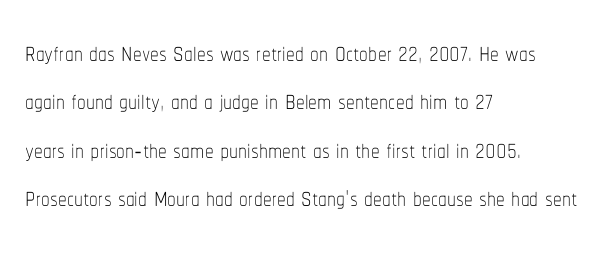
The image shows 35 px thin, condensed type, upright; set left-aligned, normal line spacing (1.38x), normal letter spacing, not underlined; low stroke contrast and a medium x-height.
